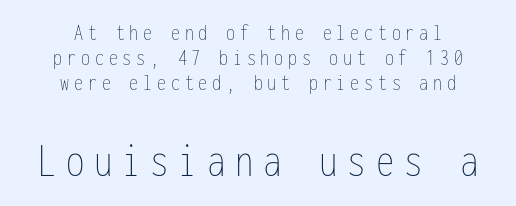
Q: Is the text bold? A: No.
Q: Is the text italic (slanted)? A: No, it is upright.
Q: Is the text underlined? A: No.
Q: How is the paragraph aligned? A: Centered.
Q: Is the spacing between letters normal or unusually wide? A: Unusually wide.
Q: Is the spacing between lines tight, normal or loose? A: Tight.
Q: Which block of text is set in a larger size, the first (top) or the second (bottom)? A: The second (bottom) one.
Q: Width (condensed, normal, or wide)? A: Condensed.
Q: Stroke contrast? A: Low.
Q: x-height? A: Medium.
Q: Monospaced? A: Yes.
